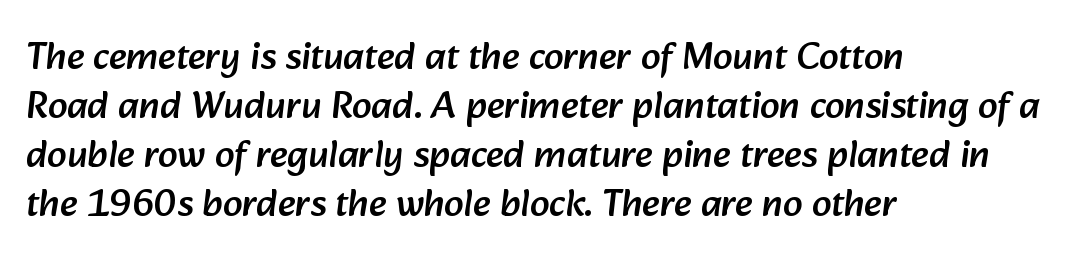
{"serif": "no", "width": "normal", "stroke_contrast": "low", "x_height": "medium", "monospaced": "no", "underline": "no", "align": "left", "line_spacing": "normal", "line_spacing_ratio": 1.26, "letter_spacing": "normal", "letter_spacing_em": 0.0, "glyph_px": 39}
